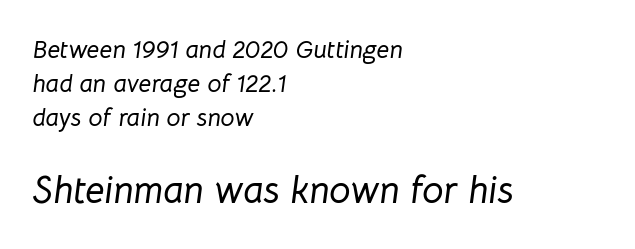
The space between consecutive lines is moderate. Layout note: lines flush left. Here the designer chose a conventional face with non-uniform glyph widths. The gap between lines stays unmarked.
